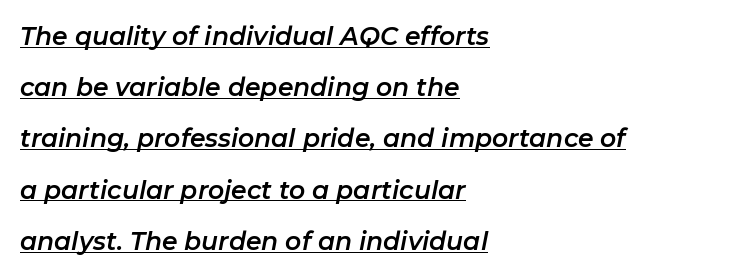
The image shows 25 px text type, italic (leaning right); set left-aligned, loose line spacing (2.05x), normal letter spacing, underlined.
